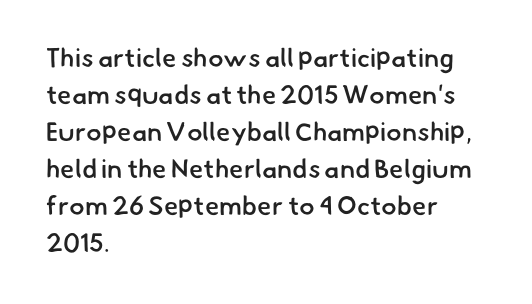
The line-height multiplier appears to be the usual default. Look at the stroke-to-counter ratio: somewhat heavy, a semibold. A bare baseline throughout the passage. Leftover space on each line is placed entirely after the last word.
